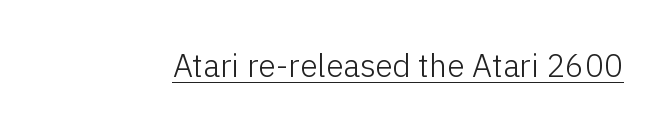
Q: Is the text bold? A: No.
Q: Is the text italic (slanted)? A: No, it is upright.
Q: Is the typeface a serif or a sans-serif typeface? A: Sans-serif.
Q: Is the text underlined? A: Yes.
Q: Is the spacing between letters normal or unusually wide? A: Normal.
Q: Width (condensed, normal, or wide)? A: Normal.
Q: Stroke contrast? A: Low.
Q: x-height? A: Medium.
Q: Monospaced? A: No.
